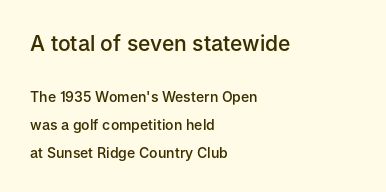
{"italic": "no", "bold": "semi", "underline": "no", "align": "left", "line_spacing": "loose", "line_spacing_ratio": 1.98, "letter_spacing": "normal", "letter_spacing_em": 0.0, "larger_block": "first", "size_ratio": 1.5, "glyph_px": 21}
